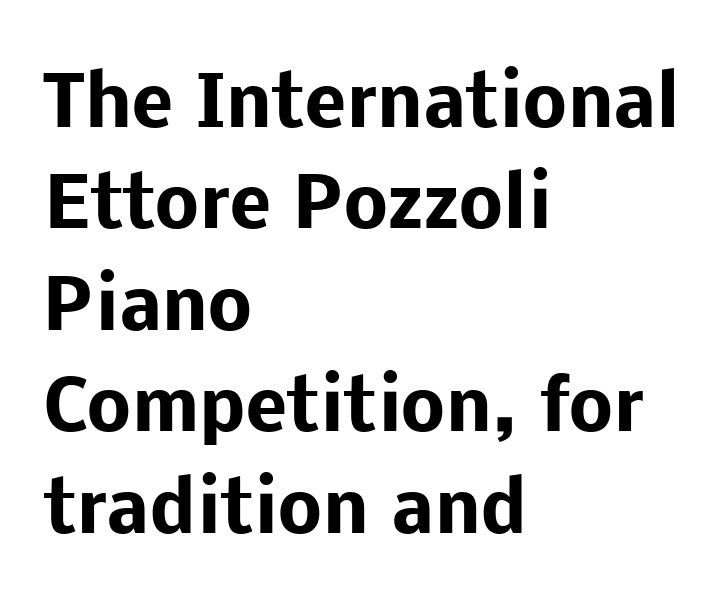
{"serif": "no", "italic": "no", "bold": "yes", "weight": "heavy", "width": "normal", "stroke_contrast": "low", "x_height": "medium", "monospaced": "no", "underline": "no", "align": "left", "line_spacing": "normal", "line_spacing_ratio": 1.45, "letter_spacing": "normal", "letter_spacing_em": 0.0, "glyph_px": 70}
